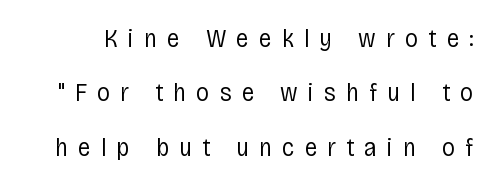
{"italic": "no", "bold": "no", "underline": "no", "line_spacing": "loose", "line_spacing_ratio": 2.09, "letter_spacing": "wide", "letter_spacing_em": 0.39, "glyph_px": 26}
